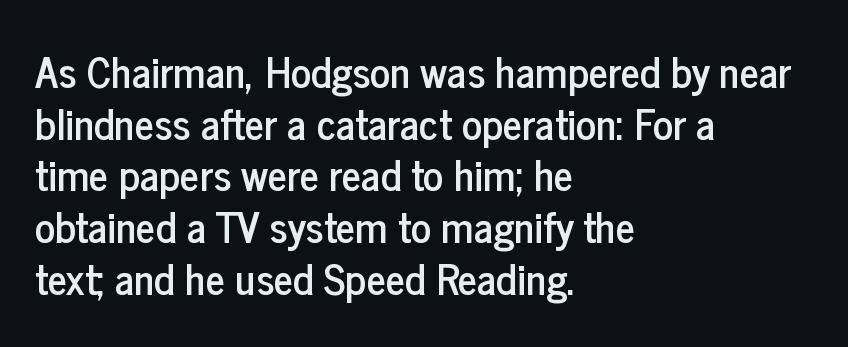
{"serif": "no", "italic": "no", "width": "condensed", "stroke_contrast": "low", "x_height": "medium", "monospaced": "no", "underline": "no", "align": "left", "line_spacing_ratio": 1.23, "letter_spacing": "normal", "letter_spacing_em": 0.0, "glyph_px": 42}
